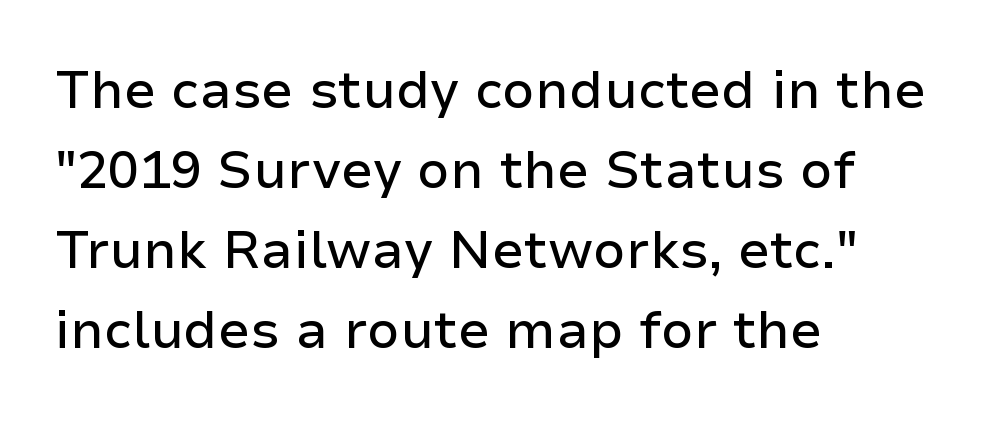
{"serif": "no", "italic": "no", "width": "normal", "stroke_contrast": "low", "x_height": "medium", "monospaced": "no", "underline": "no", "align": "left", "line_spacing": "normal", "line_spacing_ratio": 1.54, "letter_spacing": "normal", "letter_spacing_em": 0.0, "glyph_px": 52}
